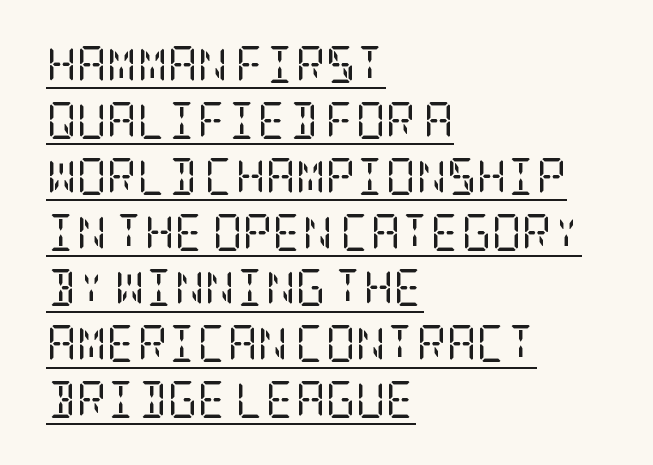
Each stroke keeps to a modest, everyday thickness or less. You could call the tracking neutral — neither tight nor loose. The passage is arranged the way most books set body copy — flush left. Old-style or modern, the face here clearly has serifs. The block of text has a typical density, with ordinary space between rows.
